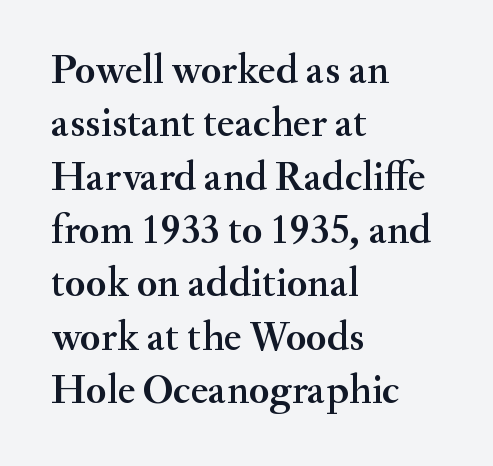
{"serif": "yes", "italic": "no", "width": "normal", "stroke_contrast": "medium", "x_height": "small", "monospaced": "no", "underline": "no", "align": "left", "line_spacing": "normal", "line_spacing_ratio": 1.27, "letter_spacing": "normal", "letter_spacing_em": 0.0, "glyph_px": 42}
